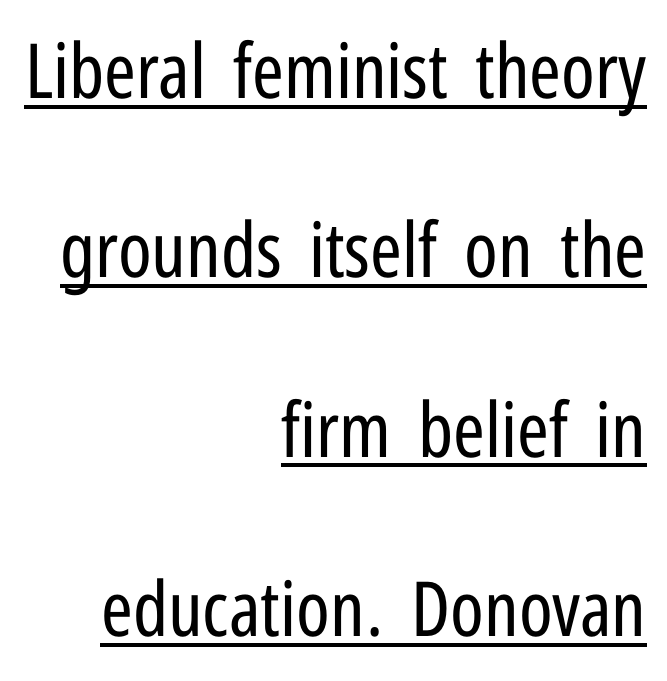
The image shows 76 px regular-weight, condensed sans-serif type, upright; set right-aligned, loose line spacing (2.36x), normal letter spacing, underlined; low stroke contrast and a medium x-height.
